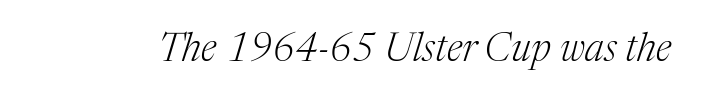
What kind of face is this? One with serifs. Quick note: italic. Is this a fixed-width face? No — the glyphs have proportional, varying widths. This is not heavy type; no bold has been used. There is no visible air inserted between adjacent glyphs. Check the space under the baseline: it is left empty.
